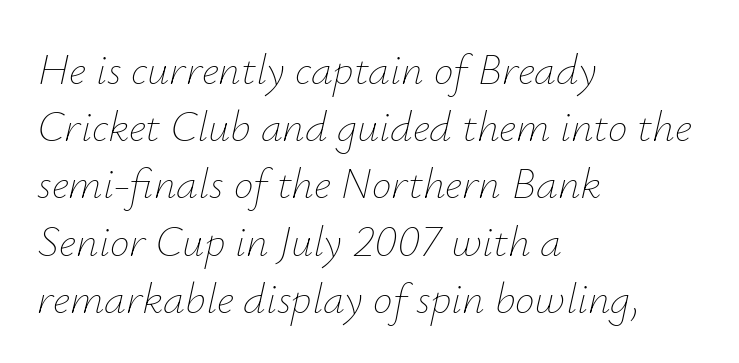
Q: Is the text bold? A: No.
Q: Is the text italic (slanted)? A: Yes, it leans right by about 12 degrees.
Q: Is the text underlined? A: No.
Q: How is the paragraph aligned? A: Left-aligned.
Q: Is the spacing between letters normal or unusually wide? A: Normal.
Q: Is the spacing between lines tight, normal or loose? A: Normal.
Q: Width (condensed, normal, or wide)? A: Normal.
Q: Stroke contrast? A: Low.
Q: x-height? A: Small.
Q: Monospaced? A: No.
